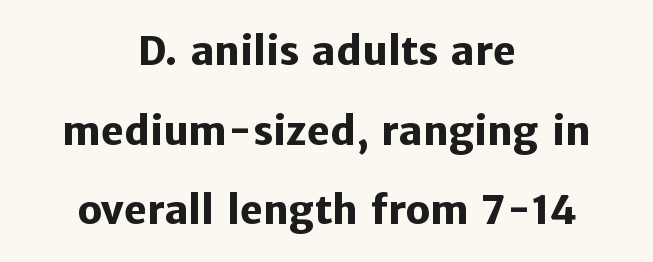
Q: Is the text bold? A: Yes.
Q: Is the text italic (slanted)? A: No, it is upright.
Q: Is the typeface a serif or a sans-serif typeface? A: Sans-serif.
Q: Is the text underlined? A: No.
Q: How is the paragraph aligned? A: Centered.
Q: Is the spacing between letters normal or unusually wide? A: Normal.
Q: Is the spacing between lines tight, normal or loose? A: Loose.
Q: Width (condensed, normal, or wide)? A: Normal.
Q: Stroke contrast? A: Low.
Q: x-height? A: Medium.
Q: Monospaced? A: No.
